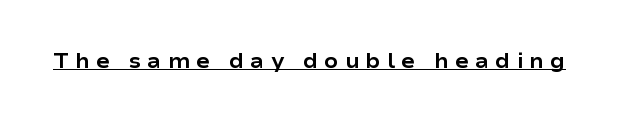
In terms of weight, the rendering is a true, heavy bold. Is there an underline? Yes — a line sits under the letters. Compared with typical body copy, the letter spacing here is much looser. Every character sits straight up, as roman type does.
